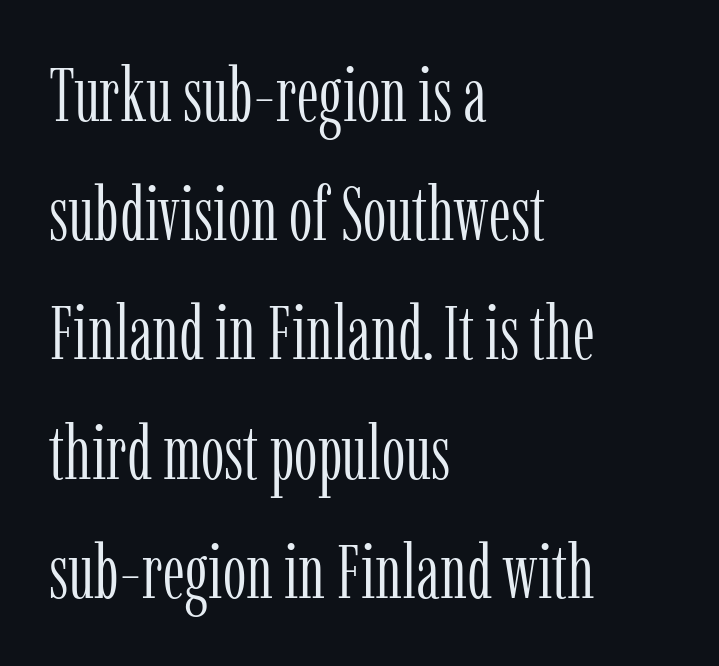
Q: Is the text bold? A: No.
Q: Is the text italic (slanted)? A: No, it is upright.
Q: Is the typeface a serif or a sans-serif typeface? A: Serif.
Q: Is the text underlined? A: No.
Q: How is the paragraph aligned? A: Left-aligned.
Q: Is the spacing between letters normal or unusually wide? A: Normal.
Q: Is the spacing between lines tight, normal or loose? A: Normal.
Q: Width (condensed, normal, or wide)? A: Condensed.
Q: Stroke contrast? A: Low.
Q: x-height? A: Medium.
Q: Monospaced? A: No.
